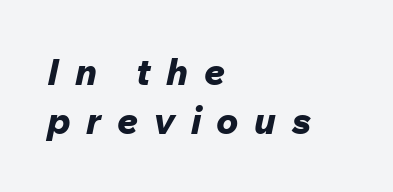
The image shows 37 px bold type, italic (leaning right); set left-aligned, normal line spacing (1.33x), unusually wide letter spacing (+0.42 em), not underlined; low stroke contrast and a medium x-height.
